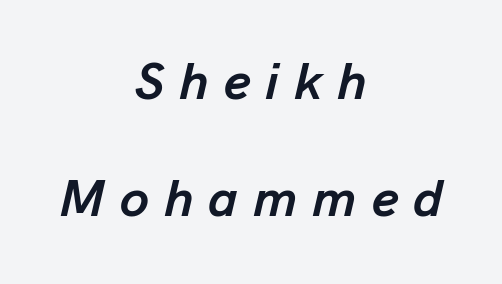
The image shows 52 px semibold type, italic (leaning right); set centered, loose line spacing (2.25x), unusually wide letter spacing (+0.29 em), not underlined; low stroke contrast and a medium x-height.
